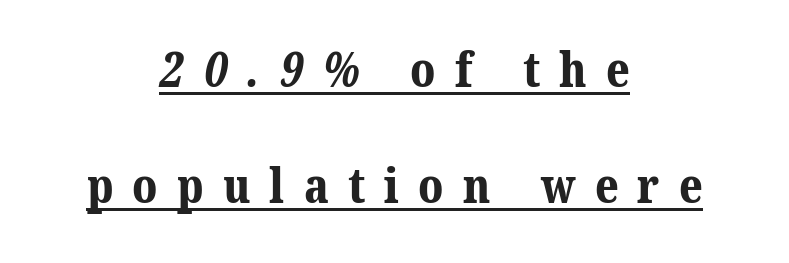
A student would call this center alignment; a typographer would say set centered. The letters advance in unequal steps, a hallmark of proportional type. The designer went with a serif here, giving each stem small feet. Substantial extra tracking has been applied to these lines. The words here are underlined.
